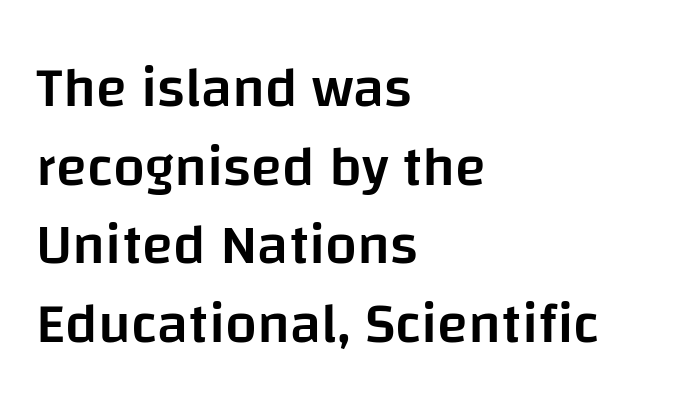
{"serif": "no", "italic": "no", "bold": "semi", "weight": "semibold", "width": "normal", "stroke_contrast": "low", "x_height": "large", "monospaced": "no", "underline": "no", "align": "left", "line_spacing": "normal", "line_spacing_ratio": 1.38, "letter_spacing": "normal", "letter_spacing_em": 0.0, "glyph_px": 57}
